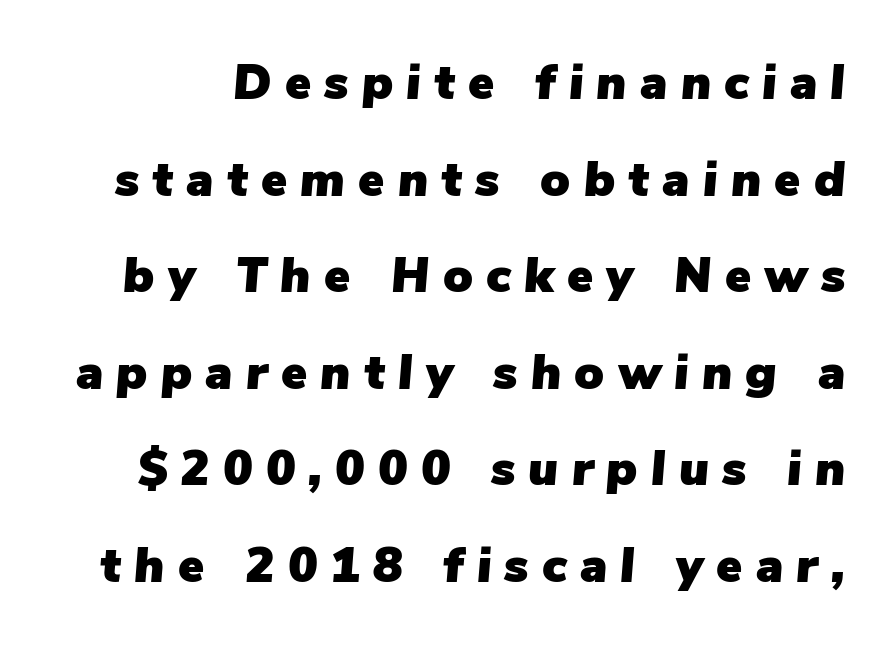
{"italic": "yes", "lean": "right", "slant_degrees": 5, "width": "normal", "stroke_contrast": "low", "x_height": "medium", "monospaced": "no", "underline": "no", "line_spacing": "loose", "line_spacing_ratio": 1.97, "letter_spacing": "wide", "letter_spacing_em": 0.27, "glyph_px": 49}
